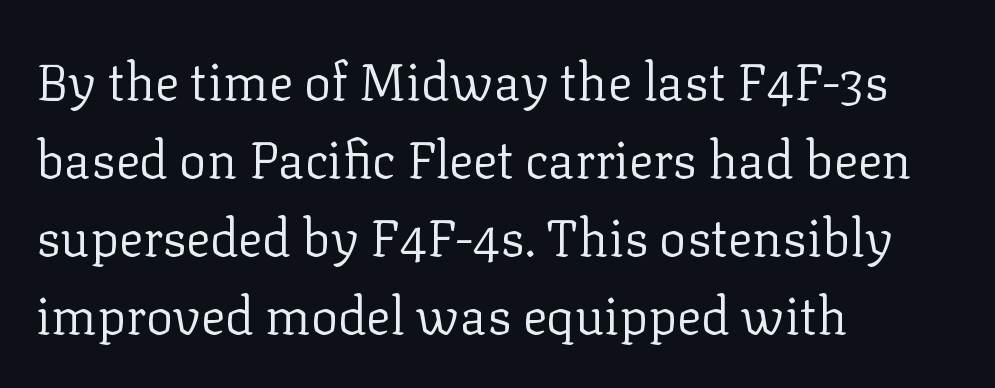
Q: Is the text bold? A: No.
Q: Is the text italic (slanted)? A: No, it is upright.
Q: Is the typeface a serif or a sans-serif typeface? A: Serif.
Q: Is the text underlined? A: No.
Q: How is the paragraph aligned? A: Left-aligned.
Q: Is the spacing between letters normal or unusually wide? A: Normal.
Q: Is the spacing between lines tight, normal or loose? A: Normal.
Q: Width (condensed, normal, or wide)? A: Normal.
Q: Stroke contrast? A: Low.
Q: x-height? A: Medium.
Q: Monospaced? A: No.
